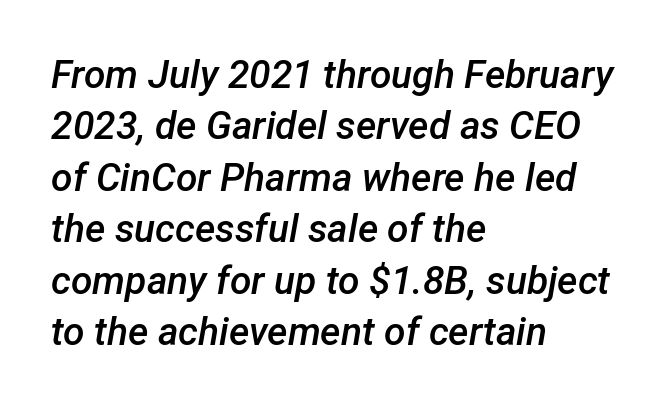
{"italic": "yes", "lean": "right", "slant_degrees": 12, "bold": "semi", "weight": "semibold", "width": "normal", "stroke_contrast": "low", "x_height": "medium", "monospaced": "no", "underline": "no", "align": "left", "line_spacing": "normal", "line_spacing_ratio": 1.32, "letter_spacing": "normal", "letter_spacing_em": 0.0, "glyph_px": 39}
